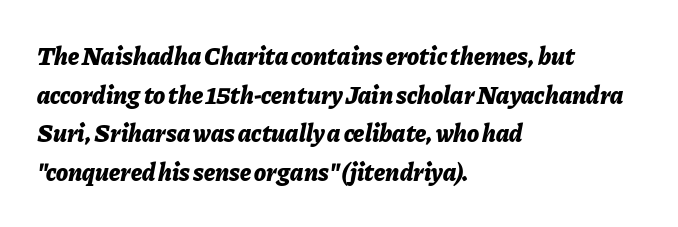
{"italic": "yes", "lean": "right", "slant_degrees": 11, "bold": "yes", "underline": "no", "align": "left", "line_spacing": "normal", "line_spacing_ratio": 1.55, "letter_spacing": "normal", "letter_spacing_em": 0.0, "glyph_px": 25}
